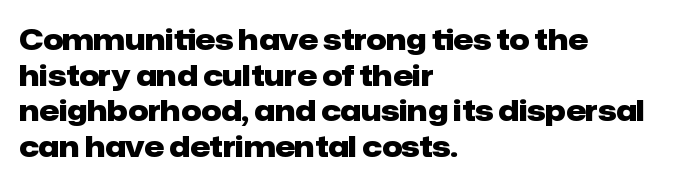
The characters look thick and weighty, a clear bold. Unlike a traditional serif, this face leaves its strokes unadorned. The font's upright variant was chosen for this text. The face used here is proportionally spaced, like ordinary book or web type. Glyph-to-glyph distance matches everyday printed text.
